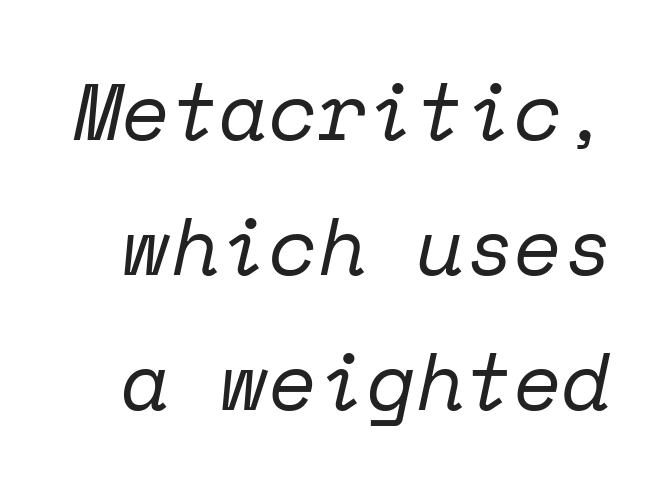
Q: Is the text bold? A: No.
Q: Is the text italic (slanted)? A: Yes, it leans right by about 12 degrees.
Q: Is the typeface a serif or a sans-serif typeface? A: Serif.
Q: Is the text underlined? A: No.
Q: Is the spacing between letters normal or unusually wide? A: Normal.
Q: Is the spacing between lines tight, normal or loose? A: Normal.
Q: Width (condensed, normal, or wide)? A: Normal.
Q: Stroke contrast? A: Low.
Q: x-height? A: Medium.
Q: Monospaced? A: Yes.
